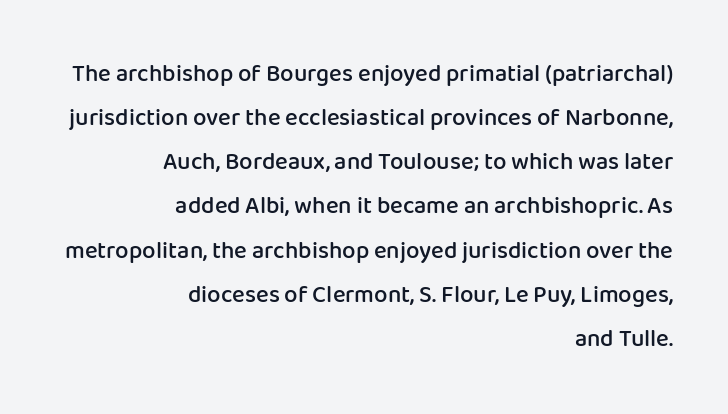
Q: Is the text bold? A: Semi-bold.
Q: Is the text italic (slanted)? A: No, it is upright.
Q: Is the text underlined? A: No.
Q: How is the paragraph aligned? A: Right-aligned.
Q: Is the spacing between letters normal or unusually wide? A: Normal.
